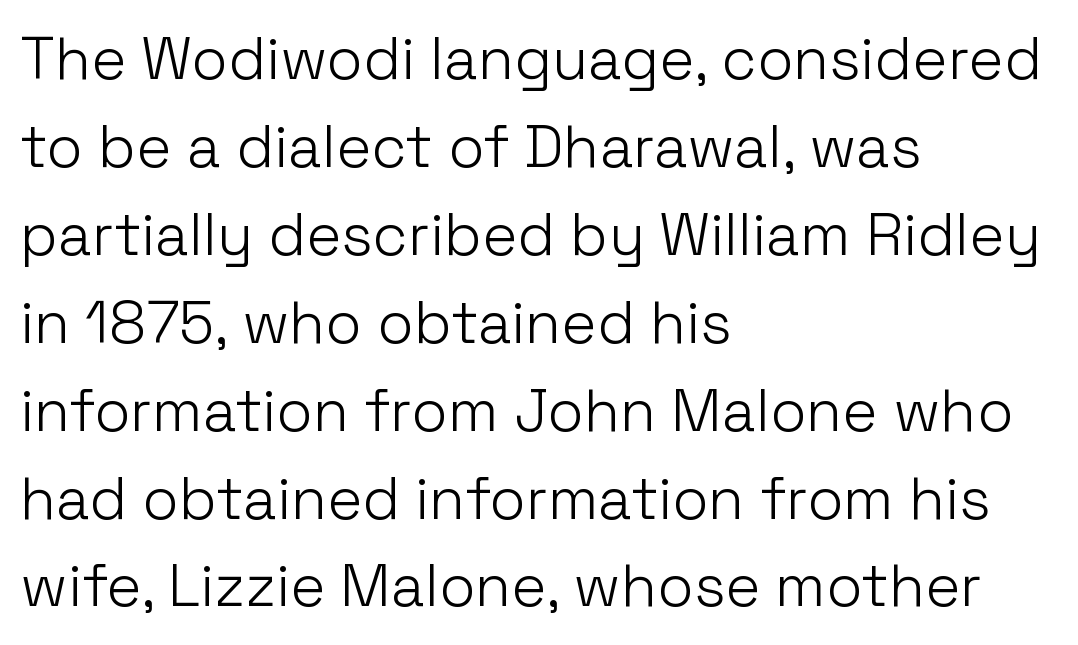
Q: Is the text bold? A: No.
Q: Is the text italic (slanted)? A: No, it is upright.
Q: Is the typeface a serif or a sans-serif typeface? A: Sans-serif.
Q: Is the text underlined? A: No.
Q: How is the paragraph aligned? A: Left-aligned.
Q: Is the spacing between letters normal or unusually wide? A: Normal.
Q: Is the spacing between lines tight, normal or loose? A: Normal.
Q: Width (condensed, normal, or wide)? A: Normal.
Q: Stroke contrast? A: Low.
Q: x-height? A: Medium.
Q: Monospaced? A: No.
